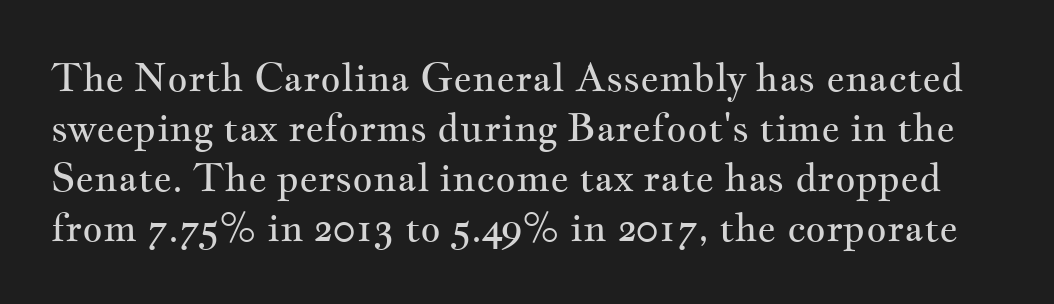
The image shows 39 px regular-weight, wide serif type, upright; set normal line spacing (1.28x), normal letter spacing, not underlined; medium stroke contrast and a small x-height.
